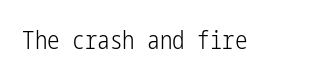
The image shows 25 px text type, upright; set normal letter spacing, not underlined.
